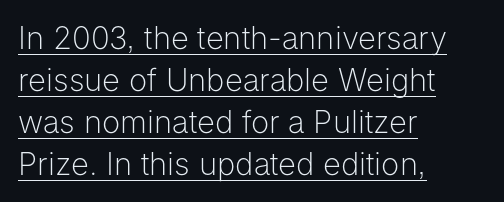
Q: Is the text bold? A: No.
Q: Is the text italic (slanted)? A: No, it is upright.
Q: Is the typeface a serif or a sans-serif typeface? A: Sans-serif.
Q: Is the text underlined? A: Yes.
Q: How is the paragraph aligned? A: Left-aligned.
Q: Is the spacing between letters normal or unusually wide? A: Normal.
Q: Is the spacing between lines tight, normal or loose? A: Normal.
Q: Width (condensed, normal, or wide)? A: Normal.
Q: Stroke contrast? A: Low.
Q: x-height? A: Medium.
Q: Monospaced? A: No.
